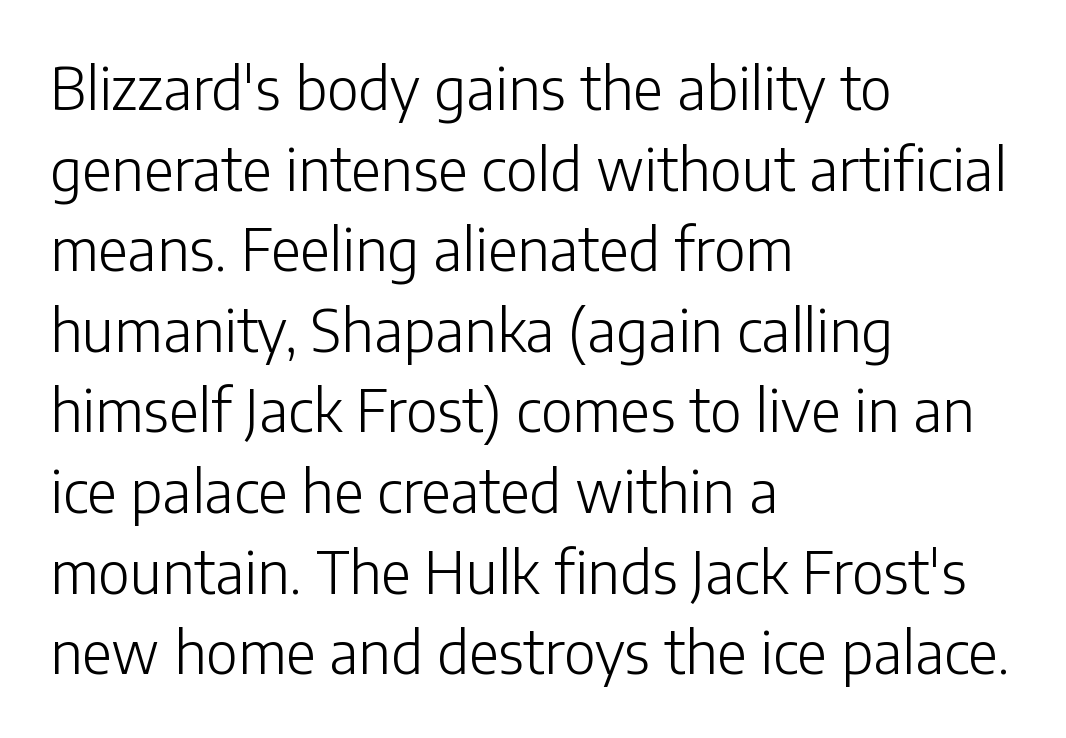
The image shows 58 px light sans-serif type, upright; set left-aligned, normal line spacing (1.39x), normal letter spacing, not underlined; low stroke contrast and a medium x-height.
